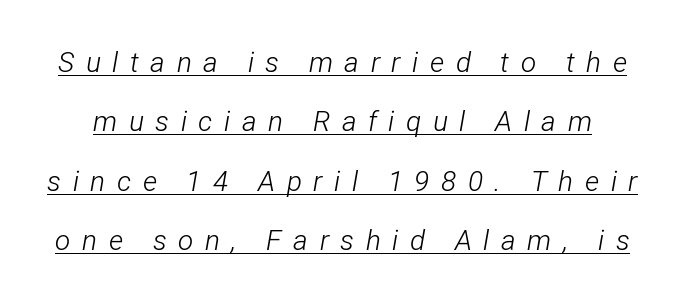
Q: Is the text bold? A: No.
Q: Is the text italic (slanted)? A: Yes, it leans right by about 12 degrees.
Q: Is the text underlined? A: Yes.
Q: Is the spacing between letters normal or unusually wide? A: Unusually wide.
Q: Is the spacing between lines tight, normal or loose? A: Loose.
Q: Width (condensed, normal, or wide)? A: Condensed.
Q: Stroke contrast? A: Low.
Q: x-height? A: Medium.
Q: Monospaced? A: No.
